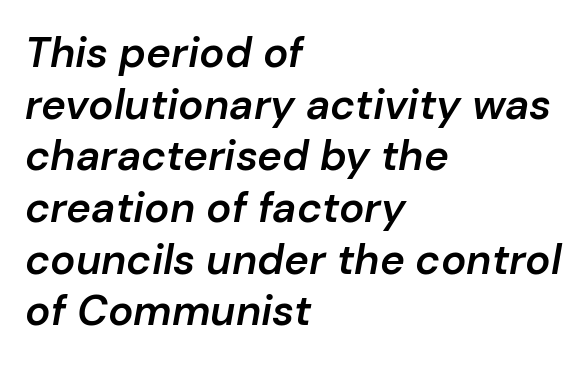
The image shows 42 px semibold type, italic (leaning right); set left-aligned, line spacing 1.23x, normal letter spacing, not underlined; low stroke contrast and a medium x-height.
